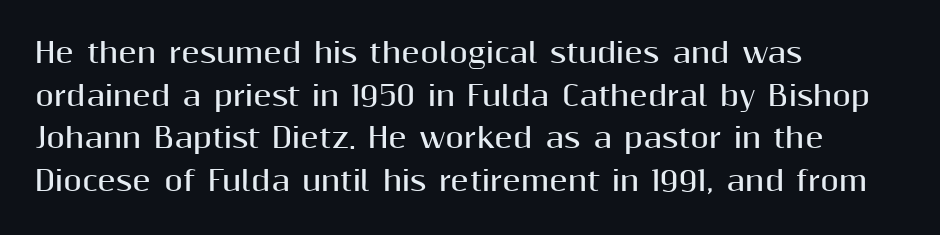
Typesetter's note: full bold, strokes at maximum text heaviness. Compared with typical paragraphs, the rows here are spaced about the same. Layout note: lines flush left. The passage shown is not underscored anywhere.
